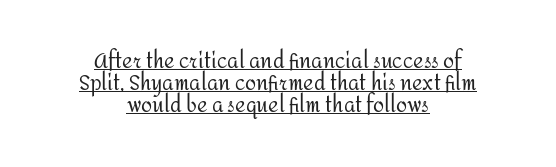
{"italic": "no", "bold": "no", "underline": "yes", "align": "center", "line_spacing": "tight", "line_spacing_ratio": 1.1, "letter_spacing": "normal", "letter_spacing_em": 0.0, "glyph_px": 20}
